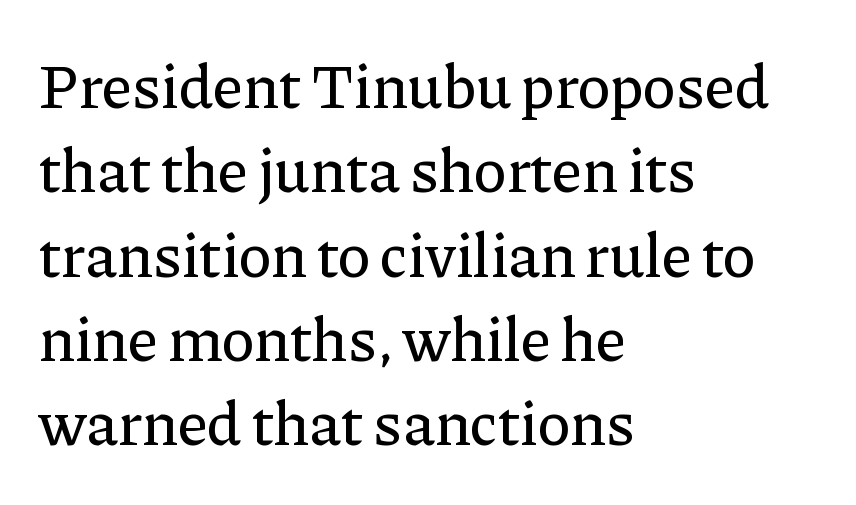
{"serif": "yes", "italic": "no", "width": "normal", "stroke_contrast": "low", "x_height": "medium", "monospaced": "no", "underline": "no", "align": "left", "line_spacing": "normal", "line_spacing_ratio": 1.36, "letter_spacing": "normal", "letter_spacing_em": 0.0, "glyph_px": 62}
